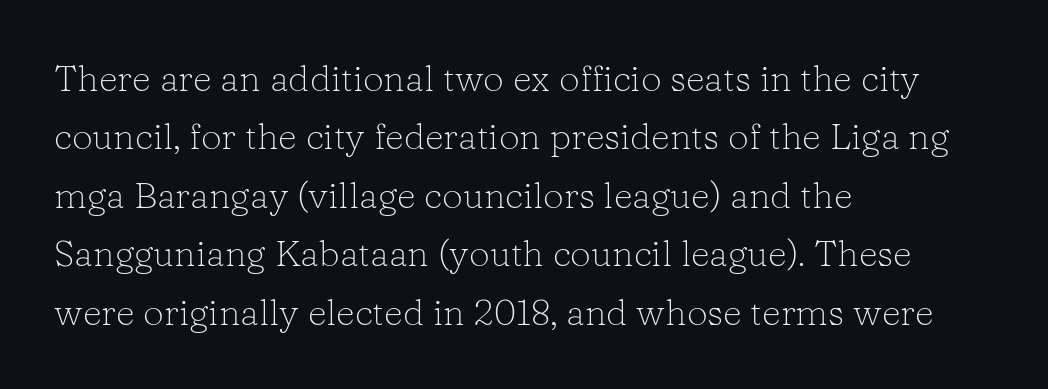
Successive baselines arrive at the customary interval. Layout note: lines flush left. Letter spacing: default. The words here are not underlined. The letters stand upright; this is a roman face.
